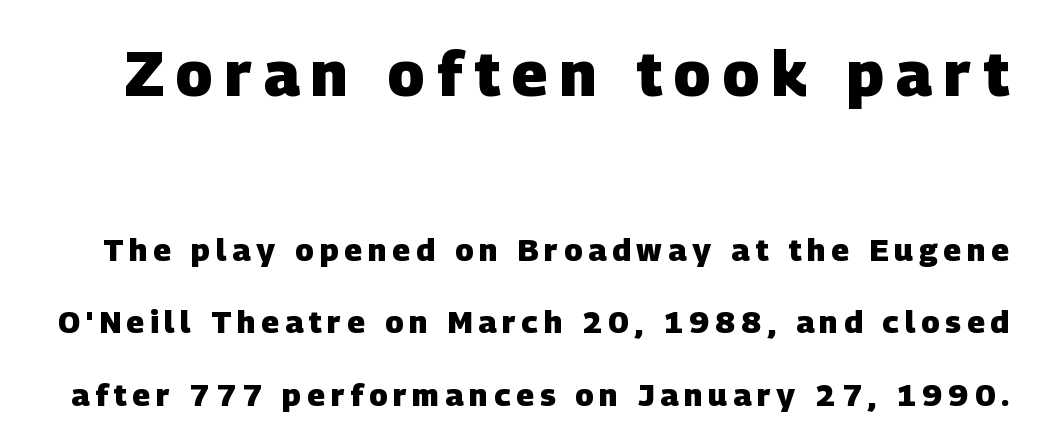
The image shows 62 px heavy sans-serif type; set loose line spacing (2.34x), not underlined; the first (top) block is 2.0x larger; low stroke contrast and a large x-height.
